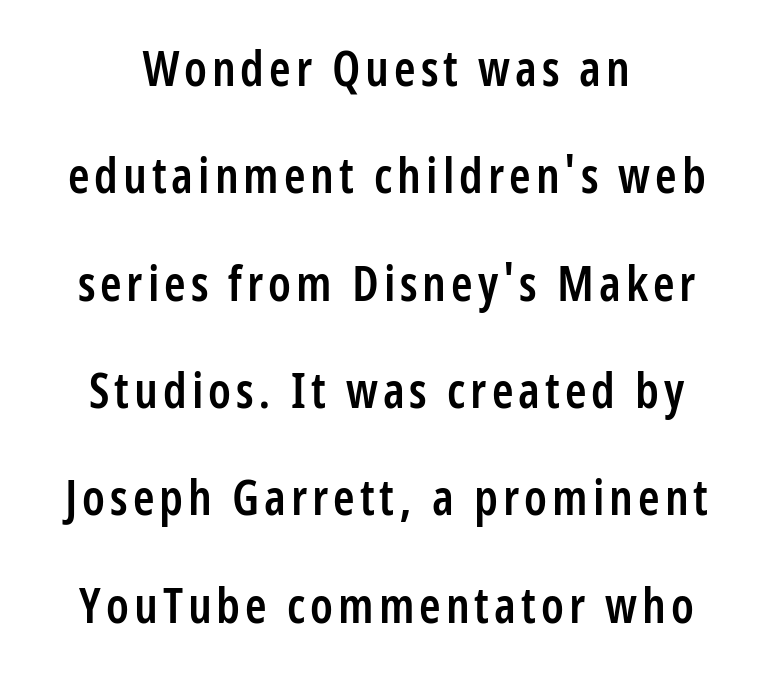
Q: Is the text bold? A: Semi-bold.
Q: Is the text italic (slanted)? A: No, it is upright.
Q: Is the typeface a serif or a sans-serif typeface? A: Sans-serif.
Q: Is the text underlined? A: No.
Q: How is the paragraph aligned? A: Centered.
Q: Is the spacing between lines tight, normal or loose? A: Loose.
Q: Width (condensed, normal, or wide)? A: Condensed.
Q: Stroke contrast? A: Low.
Q: x-height? A: Medium.
Q: Monospaced? A: No.
